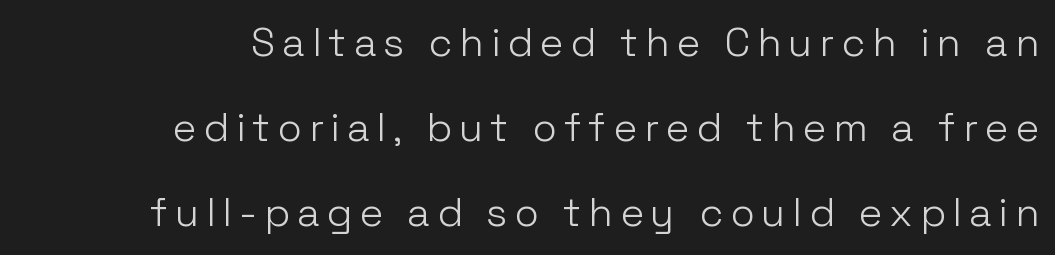
The image shows 40 px light sans-serif type, upright; set right-aligned, loose line spacing (2.13x), not underlined; low stroke contrast and a medium x-height.
